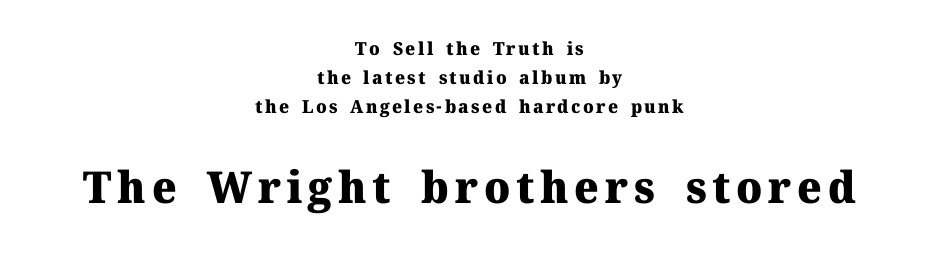
{"serif": "yes", "italic": "no", "bold": "yes", "weight": "heavy", "width": "normal", "stroke_contrast": "medium", "x_height": "medium", "monospaced": "no", "underline": "no", "align": "center", "line_spacing": "normal", "line_spacing_ratio": 1.61, "larger_block": "second", "size_ratio": 2.44, "glyph_px": 44}
